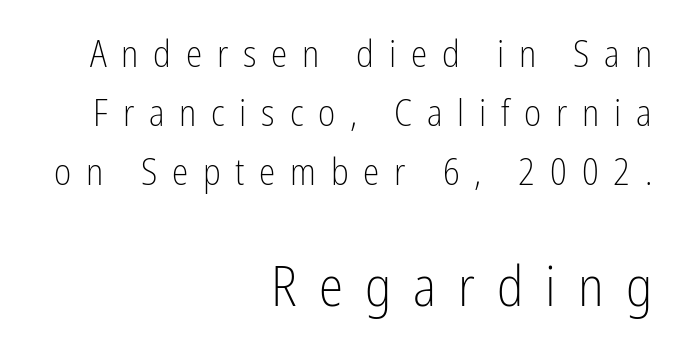
Q: Is the text bold? A: No.
Q: Is the text italic (slanted)? A: No, it is upright.
Q: Is the typeface a serif or a sans-serif typeface? A: Sans-serif.
Q: Is the text underlined? A: No.
Q: How is the paragraph aligned? A: Right-aligned.
Q: Is the spacing between letters normal or unusually wide? A: Unusually wide.
Q: Is the spacing between lines tight, normal or loose? A: Normal.
Q: Which block of text is set in a larger size, the first (top) or the second (bottom)? A: The second (bottom) one.
Q: Width (condensed, normal, or wide)? A: Condensed.
Q: Stroke contrast? A: Low.
Q: x-height? A: Medium.
Q: Monospaced? A: No.
